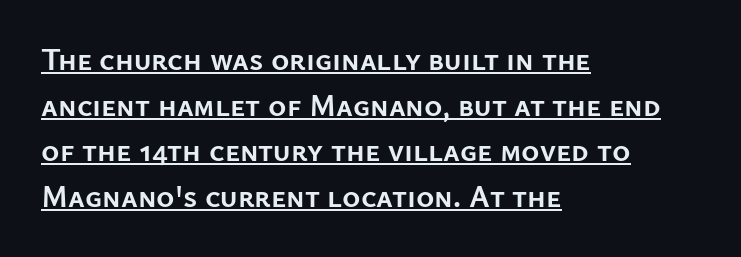
Q: Is the text bold? A: Yes.
Q: Is the text italic (slanted)? A: No, it is upright.
Q: Is the typeface a serif or a sans-serif typeface? A: Sans-serif.
Q: Is the text underlined? A: Yes.
Q: How is the paragraph aligned? A: Left-aligned.
Q: Is the spacing between letters normal or unusually wide? A: Normal.
Q: Is the spacing between lines tight, normal or loose? A: Normal.
Q: Width (condensed, normal, or wide)? A: Normal.
Q: Stroke contrast? A: Low.
Q: x-height? A: Medium.
Q: Monospaced? A: No.
